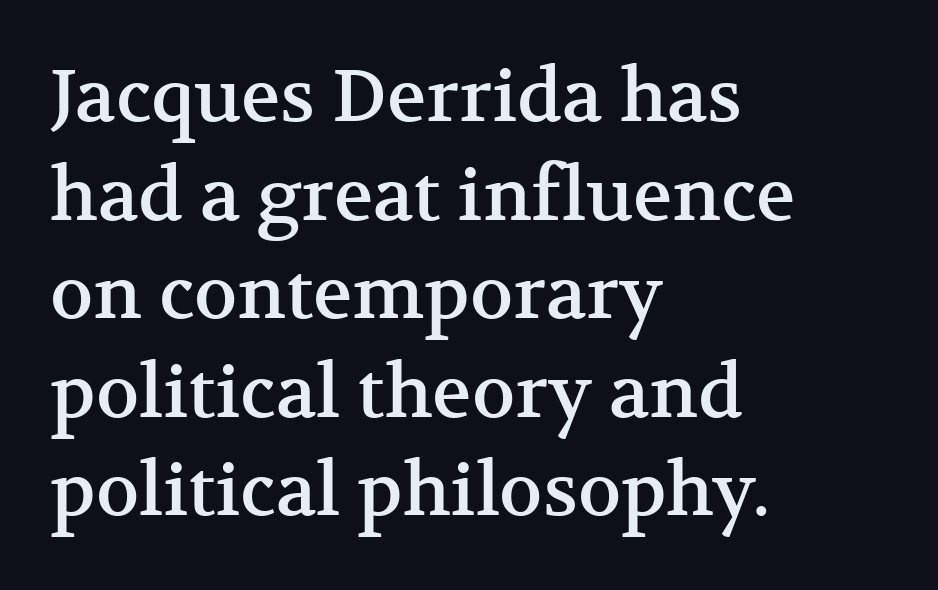
{"serif": "yes", "italic": "no", "width": "normal", "stroke_contrast": "medium", "x_height": "medium", "monospaced": "no", "underline": "no", "align": "left", "line_spacing": "normal", "line_spacing_ratio": 1.35, "letter_spacing": "normal", "letter_spacing_em": 0.0, "glyph_px": 73}
